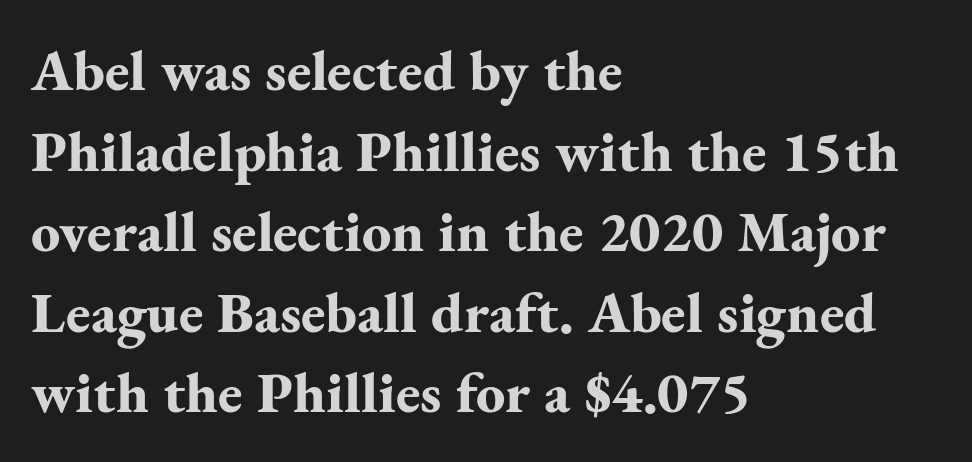
{"serif": "yes", "italic": "no", "bold": "yes", "weight": "bold", "width": "normal", "stroke_contrast": "medium", "x_height": "small", "monospaced": "no", "underline": "no", "align": "left", "line_spacing": "normal", "line_spacing_ratio": 1.39, "letter_spacing": "normal", "letter_spacing_em": 0.0, "glyph_px": 58}
